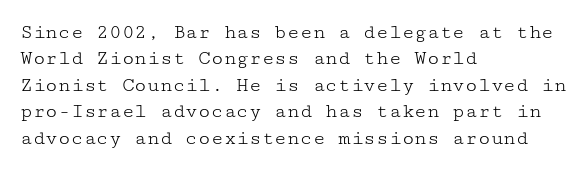
{"italic": "no", "bold": "no", "underline": "no", "align": "left", "line_spacing": "normal", "line_spacing_ratio": 1.26, "letter_spacing": "normal", "letter_spacing_em": 0.0, "glyph_px": 21}
